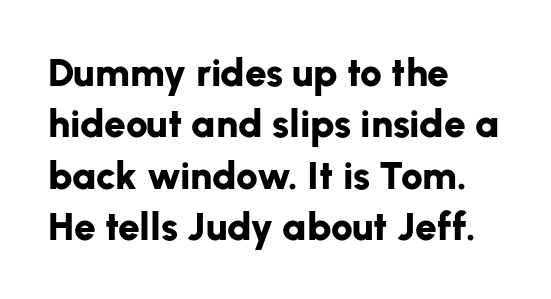
Notice how the stems are strictly vertical — no italics here. The letterforms sit shoulder to shoulder at normal distance. Letters rest on an invisible, unmarked baseline. The passage shown is emphatically bold. Each letter keeps its own natural width here, so spacing adapts to shape. Are there feet on the stems? There aren't — it's a sans.
